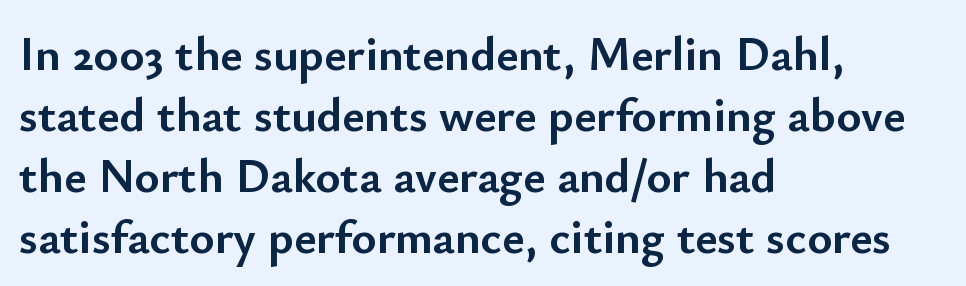
Classification — sans serif. Set as a true bold cut, around the 700 mark. Where is the straight margin? On the left. Short note: letters normally spaced.
